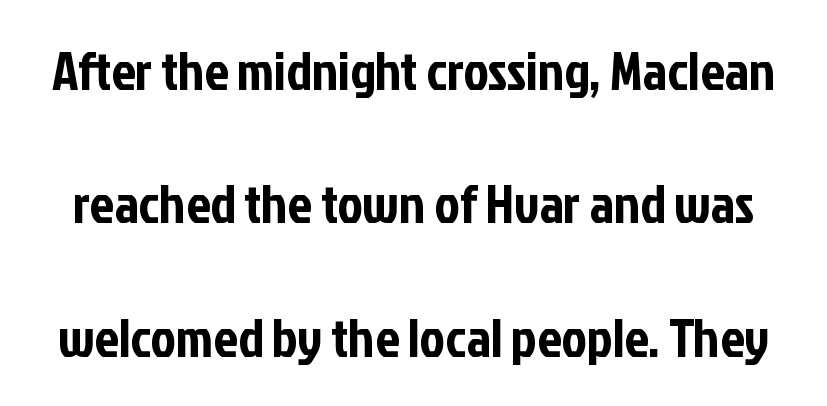
The image shows 54 px condensed sans-serif type, upright; set loose line spacing (2.47x), normal letter spacing, not underlined; low stroke contrast and a medium x-height.
